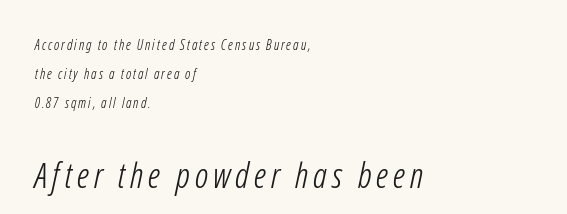
Q: Is the text bold? A: No.
Q: Is the typeface a serif or a sans-serif typeface? A: Sans-serif.
Q: Is the text underlined? A: No.
Q: How is the paragraph aligned? A: Left-aligned.
Q: Is the spacing between lines tight, normal or loose? A: Loose.
Q: Which block of text is set in a larger size, the first (top) or the second (bottom)? A: The second (bottom) one.
Q: Width (condensed, normal, or wide)? A: Condensed.
Q: Stroke contrast? A: Low.
Q: x-height? A: Medium.
Q: Monospaced? A: No.
